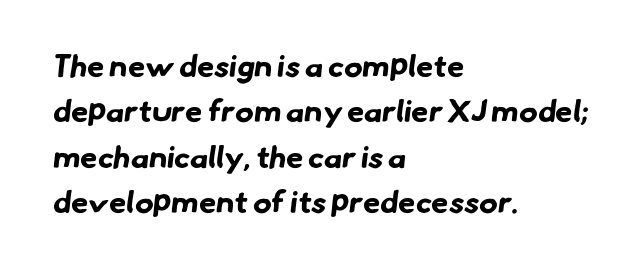
The image shows 31 px bold sans-serif type; set left-aligned, normal line spacing (1.46x), normal letter spacing, not underlined; low stroke contrast and a small x-height.
